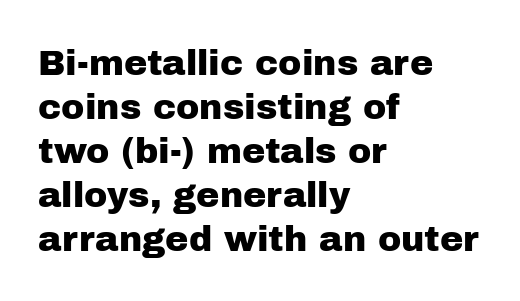
Q: Is the text italic (slanted)? A: No, it is upright.
Q: Is the typeface a serif or a sans-serif typeface? A: Sans-serif.
Q: Is the text underlined? A: No.
Q: How is the paragraph aligned? A: Left-aligned.
Q: Is the spacing between letters normal or unusually wide? A: Normal.
Q: Is the spacing between lines tight, normal or loose? A: Normal.
Q: Width (condensed, normal, or wide)? A: Normal.
Q: Stroke contrast? A: Low.
Q: x-height? A: Medium.
Q: Monospaced? A: No.
